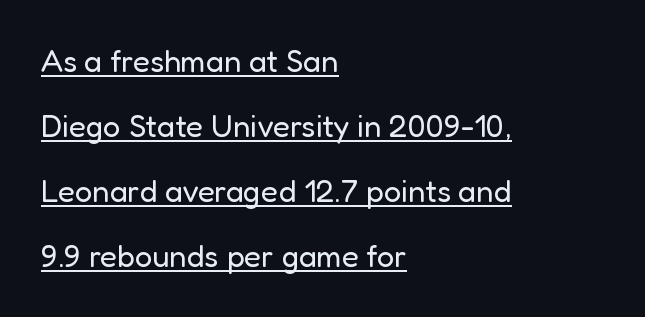
Q: Is the text bold? A: No.
Q: Is the text italic (slanted)? A: No, it is upright.
Q: Is the typeface a serif or a sans-serif typeface? A: Sans-serif.
Q: Is the text underlined? A: Yes.
Q: How is the paragraph aligned? A: Left-aligned.
Q: Is the spacing between letters normal or unusually wide? A: Normal.
Q: Is the spacing between lines tight, normal or loose? A: Loose.
Q: Width (condensed, normal, or wide)? A: Normal.
Q: Stroke contrast? A: Low.
Q: x-height? A: Medium.
Q: Monospaced? A: No.
